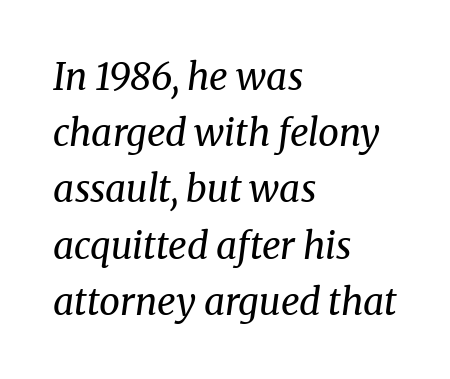
The image shows 37 px regular-weight serif type, italic (leaning right); set left-aligned, normal line spacing (1.52x), normal letter spacing, not underlined; medium stroke contrast and a medium x-height.
